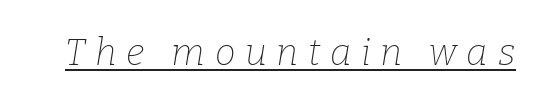
Type style note: has serifs. Underlining? Definitely there. Weight: regular or lighter. Each letter keeps its own natural width here, so spacing adapts to shape. These lines were composed using italics.
